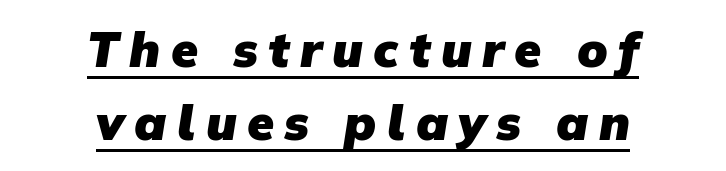
Q: Is the text bold? A: Yes.
Q: Is the typeface a serif or a sans-serif typeface? A: Sans-serif.
Q: Is the text underlined? A: Yes.
Q: How is the paragraph aligned? A: Centered.
Q: Is the spacing between letters normal or unusually wide? A: Unusually wide.
Q: Is the spacing between lines tight, normal or loose? A: Normal.
Q: Width (condensed, normal, or wide)? A: Normal.
Q: Stroke contrast? A: Low.
Q: x-height? A: Medium.
Q: Monospaced? A: No.
